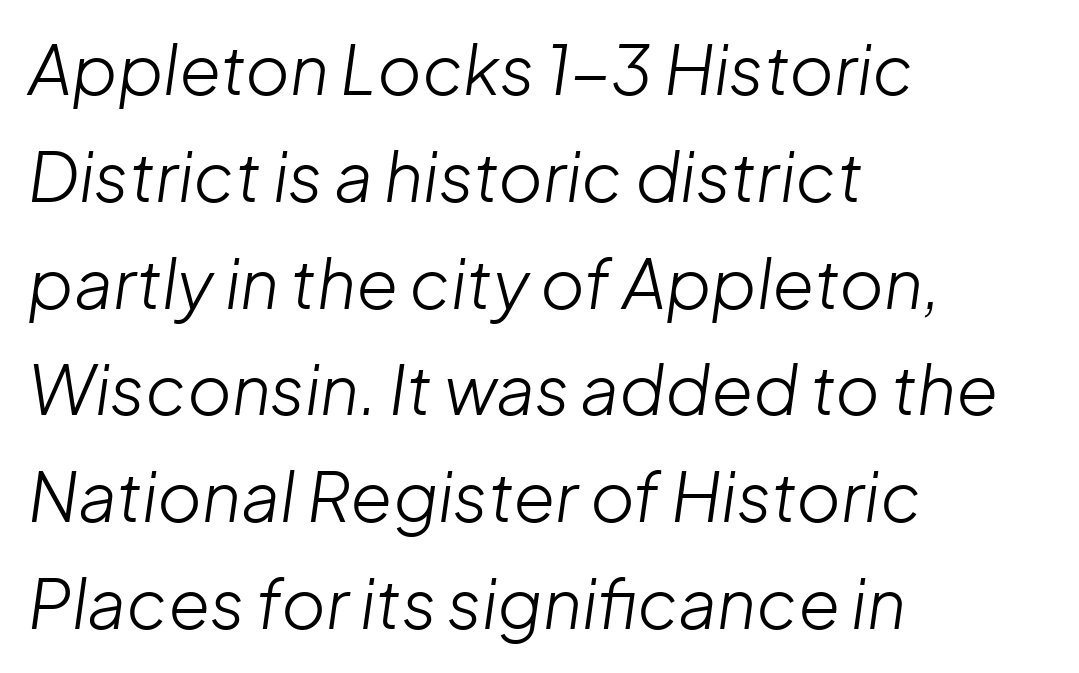
Weight: not bold — regular or lighter. Words appear dense and cohesive because spacing is normal. A classic flush-left, rag-right setting is used for this passage. Normally led — the rows are evenly, conventionally spaced. Italic: yes, the glyphs are oblique.
